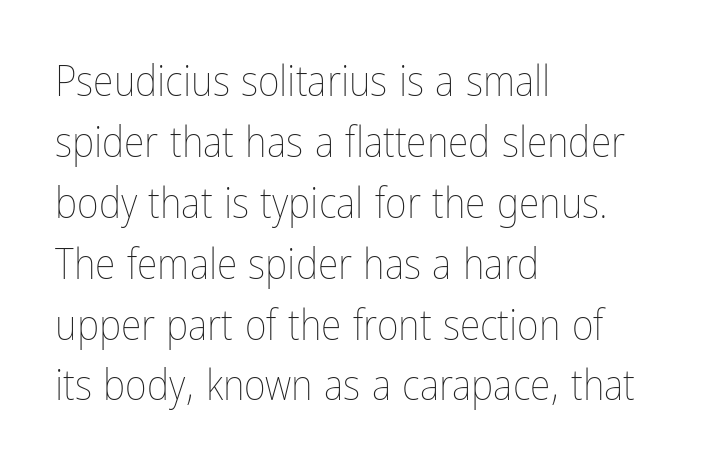
{"italic": "no", "bold": "no", "weight": "thin", "width": "condensed", "stroke_contrast": "low", "x_height": "medium", "monospaced": "no", "underline": "no", "align": "left", "line_spacing": "normal", "line_spacing_ratio": 1.45, "letter_spacing": "normal", "letter_spacing_em": 0.0, "glyph_px": 42}
